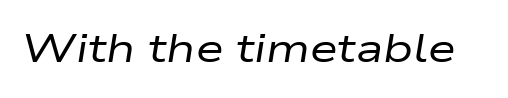
Bold? No — there's no thickening of the strokes. Looks like regular typesetting: each glyph gets only the width it needs. The rendering keeps characters at their native spacing. Would a proofreader flag this as italicized? Yes.
